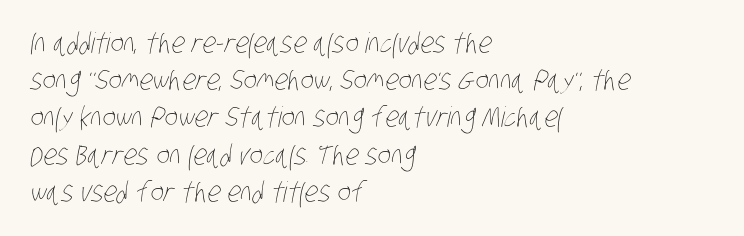
No word sits above an underline. Rows of type keep a routine distance in the vertical direction. Left-aligned paragraph, ragged on the right. Tracking value appears to be zero — textbook default spacing. Heft: none added — not bold. The passage shown is typed in a proportional face where columns would drift.
